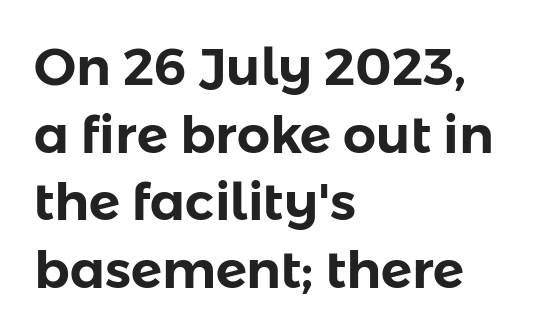
Q: Is the text italic (slanted)? A: No, it is upright.
Q: Is the typeface a serif or a sans-serif typeface? A: Sans-serif.
Q: Is the text underlined? A: No.
Q: How is the paragraph aligned? A: Left-aligned.
Q: Is the spacing between letters normal or unusually wide? A: Normal.
Q: Is the spacing between lines tight, normal or loose? A: Normal.
Q: Width (condensed, normal, or wide)? A: Normal.
Q: Stroke contrast? A: Low.
Q: x-height? A: Medium.
Q: Monospaced? A: No.
